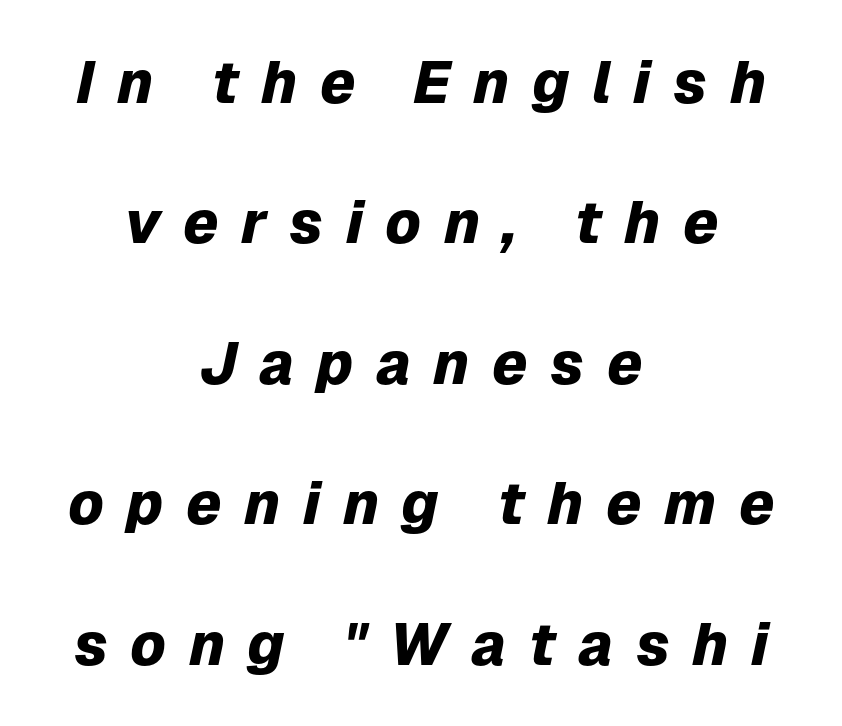
Compared with ordinary roman type, these characters are visibly tilted. The letterforms stand isolated, each surrounded by extra space. Any mark beneath the type? The region is blank. Horizontal alignment here is central, giving a formal, balanced look.
